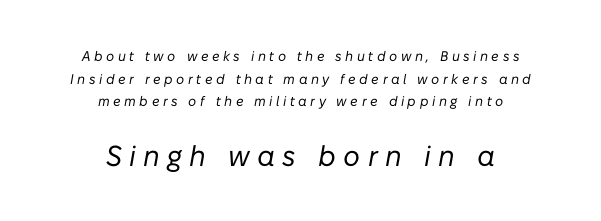
A typesetter would call this proportional, since set widths differ per character. Each new line begins a customary step beneath the previous one. Has an underline been added? It has not. The rendering inserts visible extra space after every character. This layout puts the modest block above and the oversized block below.
